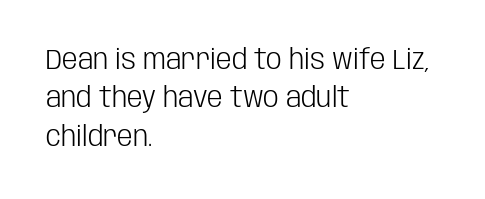
Q: Is the text bold? A: No.
Q: Is the text italic (slanted)? A: No, it is upright.
Q: Is the typeface a serif or a sans-serif typeface? A: Sans-serif.
Q: Is the text underlined? A: No.
Q: How is the paragraph aligned? A: Left-aligned.
Q: Is the spacing between letters normal or unusually wide? A: Normal.
Q: Is the spacing between lines tight, normal or loose? A: Normal.
Q: Width (condensed, normal, or wide)? A: Condensed.
Q: Stroke contrast? A: Low.
Q: x-height? A: Large.
Q: Monospaced? A: No.
